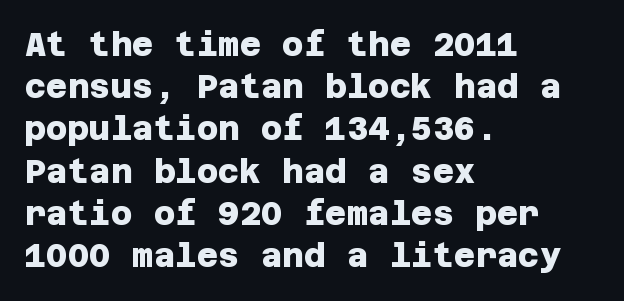
Q: Is the text bold? A: Yes.
Q: Is the typeface a serif or a sans-serif typeface? A: Sans-serif.
Q: Is the text underlined? A: No.
Q: How is the paragraph aligned? A: Left-aligned.
Q: Is the spacing between letters normal or unusually wide? A: Normal.
Q: Is the spacing between lines tight, normal or loose? A: Normal.
Q: Width (condensed, normal, or wide)? A: Normal.
Q: Stroke contrast? A: Low.
Q: x-height? A: Large.
